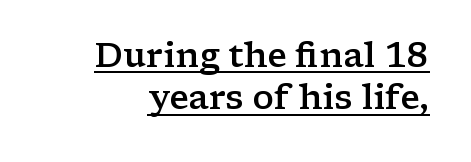
You could call the tracking neutral — neither tight nor loose. Notice the strokes are somewhat thickened but not fully heavy: this is a semibold. Classification — serif. Rows of type keep a routine distance in the vertical direction.
